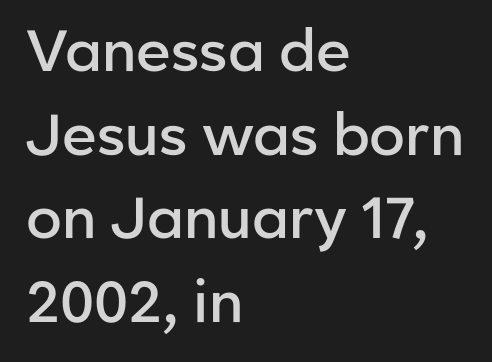
{"serif": "no", "italic": "no", "bold": "semi", "weight": "semibold", "width": "normal", "stroke_contrast": "low", "x_height": "medium", "monospaced": "no", "underline": "no", "align": "left", "line_spacing": "normal", "line_spacing_ratio": 1.44, "letter_spacing": "normal", "letter_spacing_em": 0.0, "glyph_px": 58}
